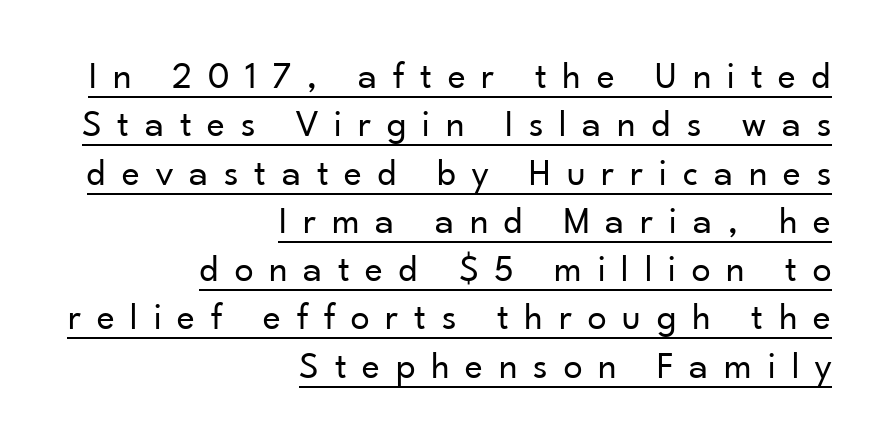
This is underlined copy, the kind a proofreader might mark for attention. Stems here are at most as thick as an everyday book face. The letters stand straight up with perfectly vertical stems. Quick note: interline space is typical.
